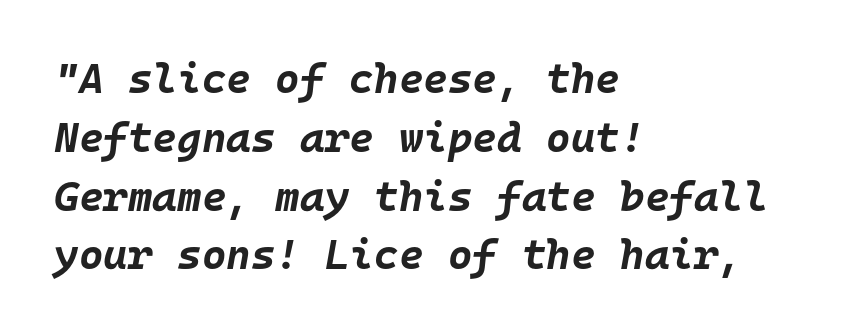
The image shows 42 px bold type, italic (leaning right), monospaced; set left-aligned, normal line spacing (1.4x), normal letter spacing, not underlined; low stroke contrast and a large x-height.
